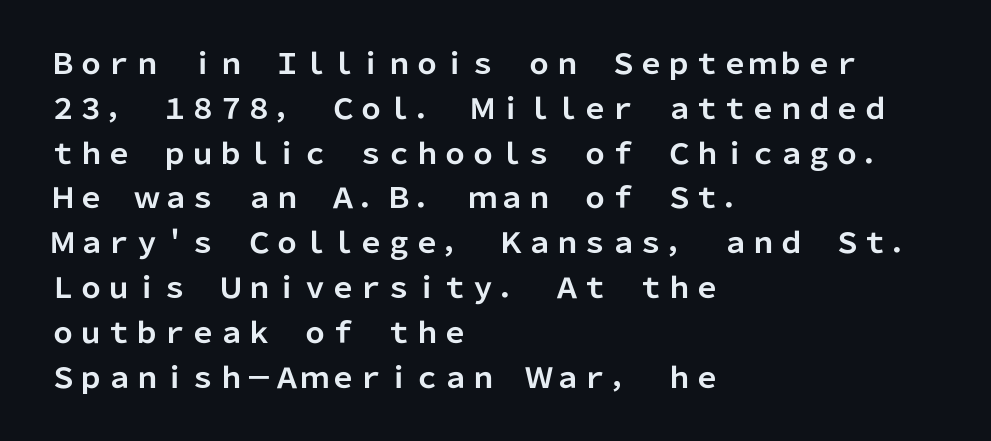
The image shows 28 px bold sans-serif type, upright; set left-aligned, normal line spacing (1.6x), normal letter spacing, not underlined; low stroke contrast and a medium x-height.
